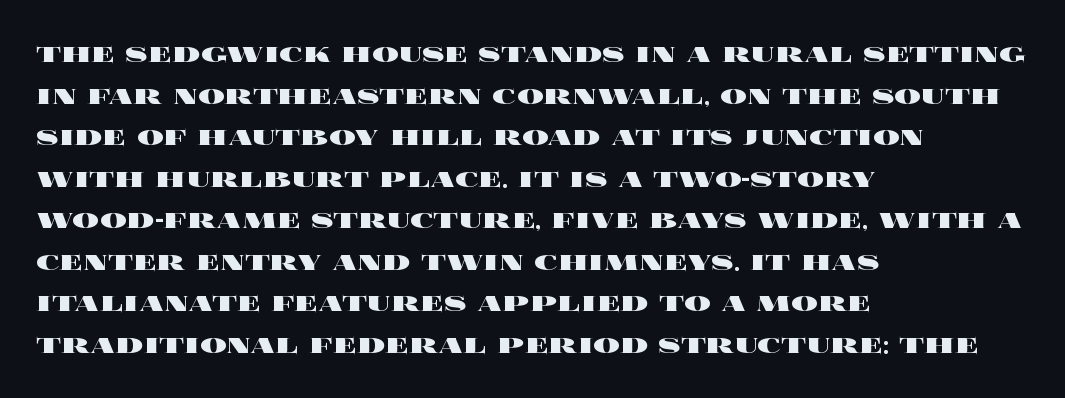
Typographic density is high because the face is bold. Compared with a centered layout, this one pins lines to the left instead. Line spacing here is normal. Inter-character spacing is left at the font's built-in metrics. A typesetter would mark this as roman, not italic.
